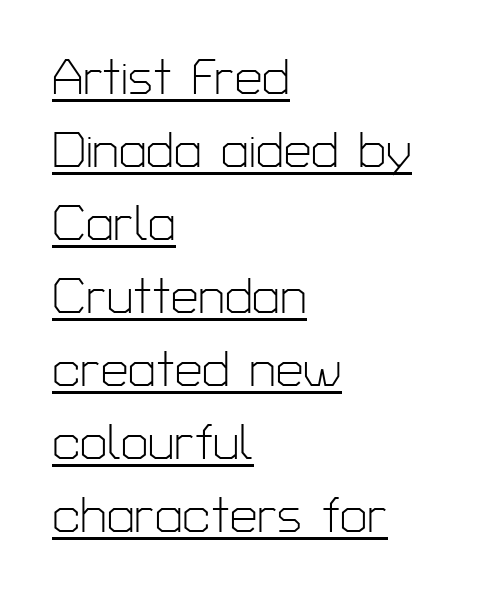
The line texture is even and compact thanks to regular tracking. Left-aligned paragraph, ragged on the right. Weight: in the light-to-regular range. Every word sits above its own underline. The axis of the letterforms is exactly vertical.
